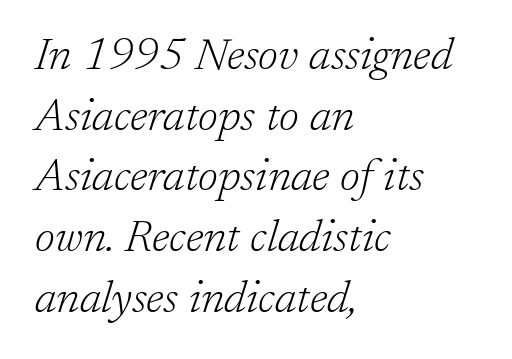
Q: Is the text bold? A: No.
Q: Is the text italic (slanted)? A: Yes, it leans right by about 17 degrees.
Q: Is the typeface a serif or a sans-serif typeface? A: Serif.
Q: Is the text underlined? A: No.
Q: How is the paragraph aligned? A: Left-aligned.
Q: Is the spacing between letters normal or unusually wide? A: Normal.
Q: Is the spacing between lines tight, normal or loose? A: Normal.
Q: Width (condensed, normal, or wide)? A: Normal.
Q: Stroke contrast? A: Low.
Q: x-height? A: Medium.
Q: Monospaced? A: No.
